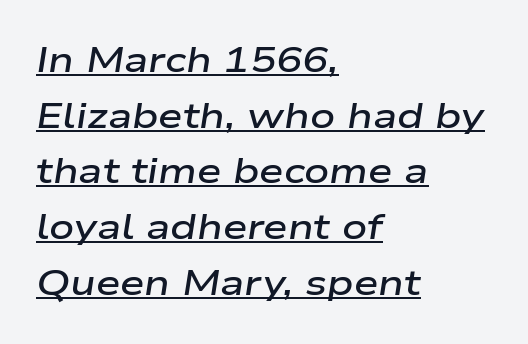
{"italic": "yes", "lean": "right", "slant_degrees": 9, "bold": "semi", "weight": "semibold", "width": "wide", "stroke_contrast": "low", "x_height": "medium", "monospaced": "no", "underline": "yes", "align": "left", "line_spacing": "normal", "line_spacing_ratio": 1.59, "letter_spacing": "normal", "letter_spacing_em": 0.0, "glyph_px": 35}
